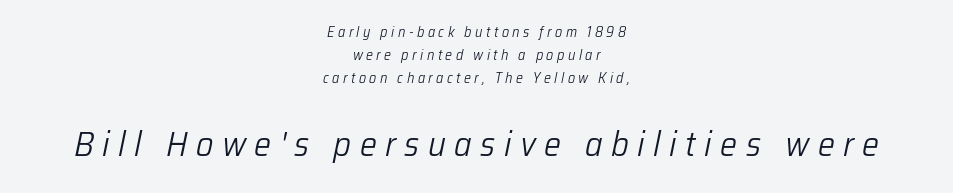
{"italic": "yes", "lean": "right", "slant_degrees": 12, "bold": "no", "weight": "light", "width": "normal", "stroke_contrast": "low", "x_height": "medium", "monospaced": "no", "underline": "no", "align": "center", "line_spacing": "normal", "line_spacing_ratio": 1.65, "letter_spacing": "wide", "letter_spacing_em": 0.25, "larger_block": "second", "size_ratio": 2.43, "glyph_px": 34}
